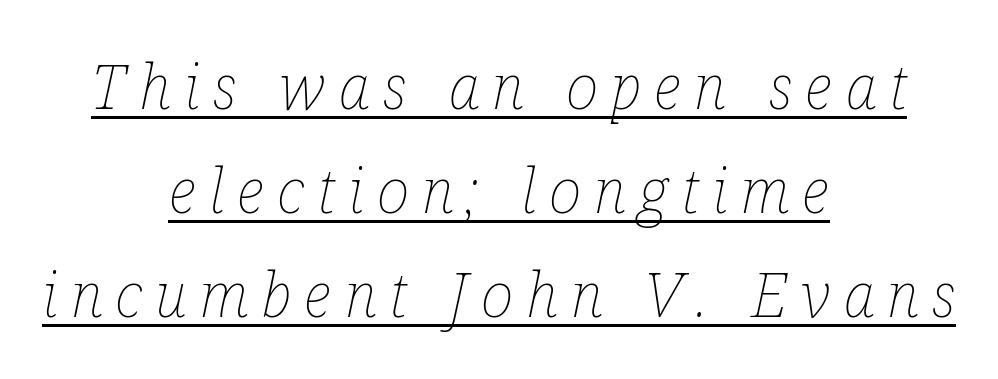
Q: Is the text bold? A: No.
Q: Is the text italic (slanted)? A: Yes, it leans right by about 12 degrees.
Q: Is the text underlined? A: Yes.
Q: How is the paragraph aligned? A: Centered.
Q: Is the spacing between letters normal or unusually wide? A: Unusually wide.
Q: Is the spacing between lines tight, normal or loose? A: Normal.
Q: Width (condensed, normal, or wide)? A: Condensed.
Q: Stroke contrast? A: Low.
Q: x-height? A: Medium.
Q: Monospaced? A: No.
